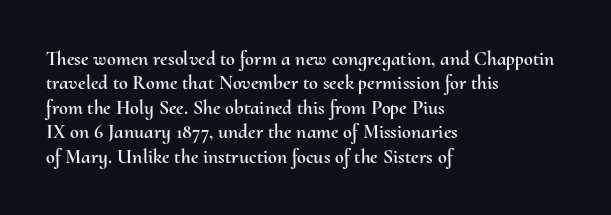
Q: Is the text italic (slanted)? A: No, it is upright.
Q: Is the text underlined? A: No.
Q: How is the paragraph aligned? A: Left-aligned.
Q: Is the spacing between letters normal or unusually wide? A: Normal.
